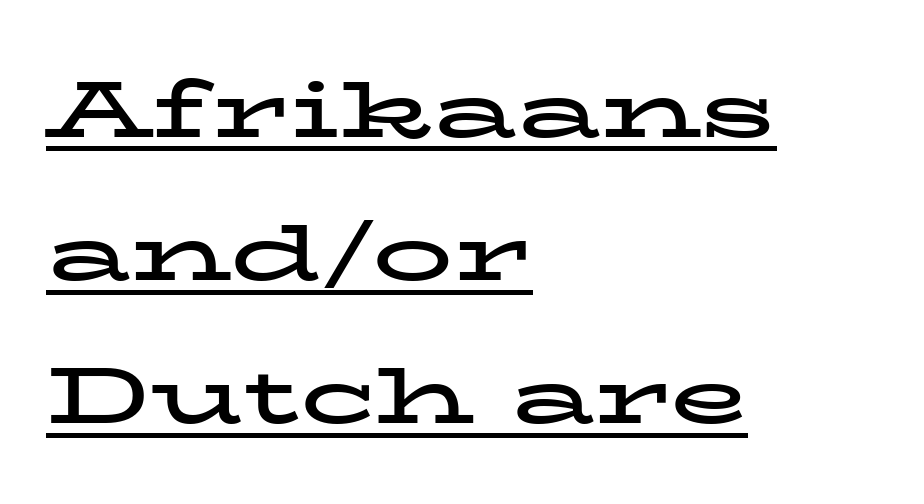
Q: Is the text bold? A: Yes.
Q: Is the text italic (slanted)? A: No, it is upright.
Q: Is the typeface a serif or a sans-serif typeface? A: Serif.
Q: Is the text underlined? A: Yes.
Q: How is the paragraph aligned? A: Left-aligned.
Q: Is the spacing between letters normal or unusually wide? A: Normal.
Q: Width (condensed, normal, or wide)? A: Wide.
Q: Stroke contrast? A: Low.
Q: x-height? A: Medium.
Q: Monospaced? A: No.
